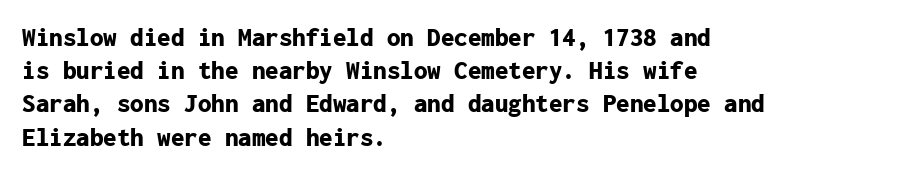
There is no visible air inserted between adjacent glyphs. In terms of weight, the rendering is a true, heavy bold. Visually the block forms a straight wall on the left and a jagged coastline on the right. Lines of text with bare space underneath. If you drew a line through each stem, it would be perfectly vertical.
